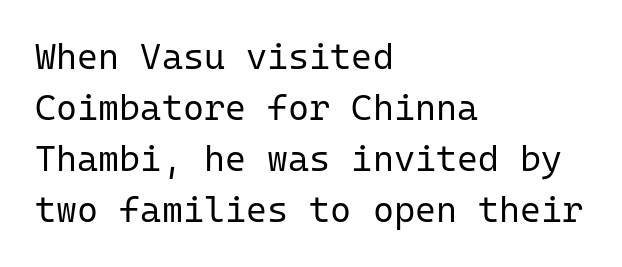
{"serif": "no", "italic": "no", "bold": "no", "weight": "regular", "width": "normal", "stroke_contrast": "low", "x_height": "medium", "monospaced": "yes", "underline": "no", "align": "left", "line_spacing": "normal", "line_spacing_ratio": 1.42, "letter_spacing": "normal", "letter_spacing_em": 0.0, "glyph_px": 36}
